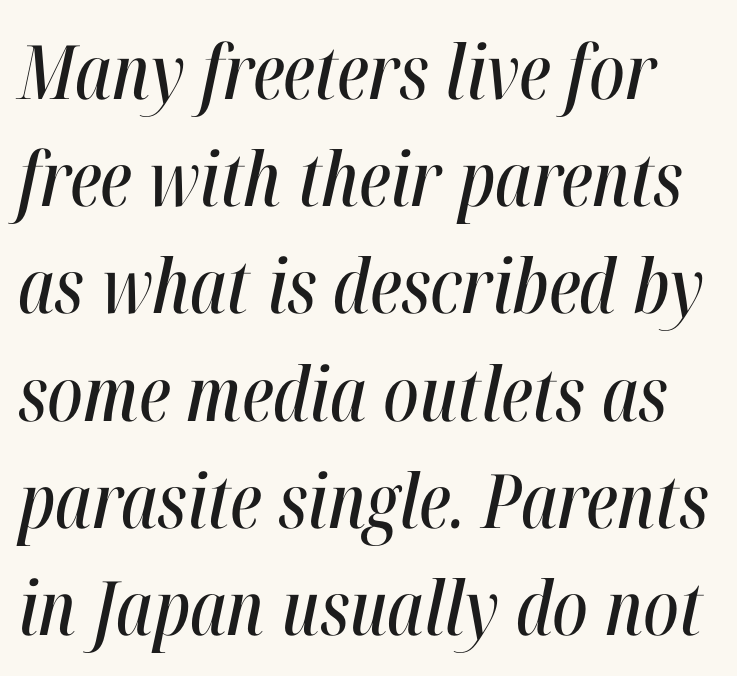
Successive baselines arrive at the customary interval. Is this a fixed-width face? No — the glyphs have proportional, varying widths. A clean baseline with only descenders dipping below it. Here the glyphs are tracked normally, forming tight word shapes. The axis of the letterforms is tilted away from vertical.
